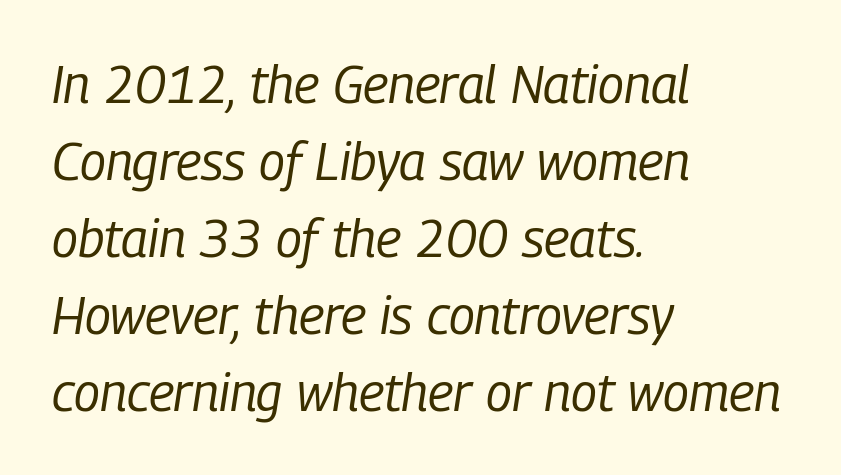
Q: Is the text bold? A: No.
Q: Is the text italic (slanted)? A: Yes, it leans right by about 9 degrees.
Q: Is the text underlined? A: No.
Q: How is the paragraph aligned? A: Left-aligned.
Q: Is the spacing between letters normal or unusually wide? A: Normal.
Q: Is the spacing between lines tight, normal or loose? A: Normal.
Q: Width (condensed, normal, or wide)? A: Condensed.
Q: Stroke contrast? A: Low.
Q: x-height? A: Medium.
Q: Monospaced? A: No.
